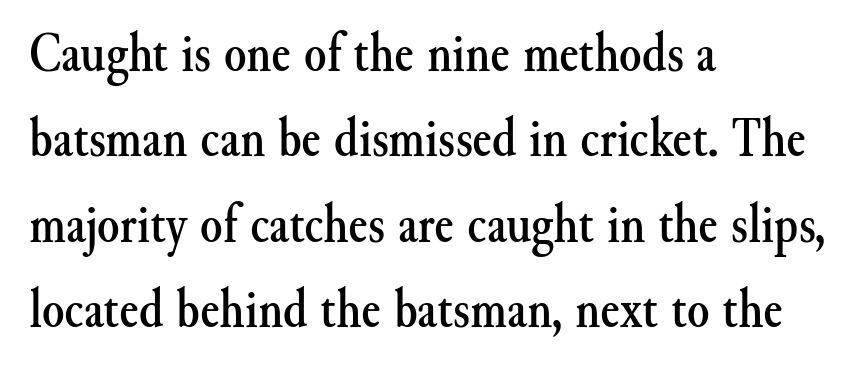
Q: Is the text italic (slanted)? A: No, it is upright.
Q: Is the typeface a serif or a sans-serif typeface? A: Serif.
Q: Is the text underlined? A: No.
Q: How is the paragraph aligned? A: Left-aligned.
Q: Is the spacing between letters normal or unusually wide? A: Normal.
Q: Is the spacing between lines tight, normal or loose? A: Normal.
Q: Width (condensed, normal, or wide)? A: Normal.
Q: Stroke contrast? A: Medium.
Q: x-height? A: Small.
Q: Monospaced? A: No.
